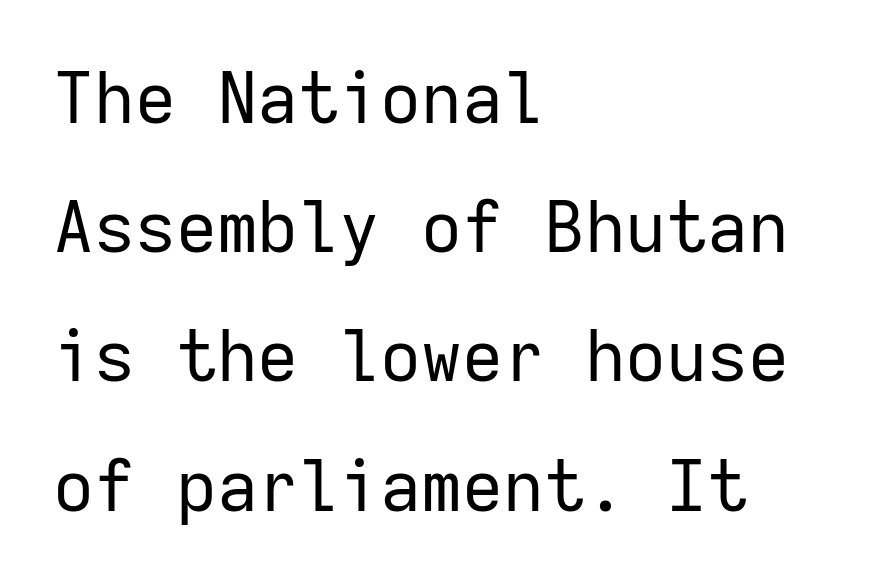
{"serif": "no", "italic": "no", "bold": "no", "weight": "regular", "width": "normal", "stroke_contrast": "low", "x_height": "medium", "monospaced": "yes", "underline": "no", "align": "left", "line_spacing_ratio": 1.82, "letter_spacing": "normal", "letter_spacing_em": 0.0, "glyph_px": 71}
